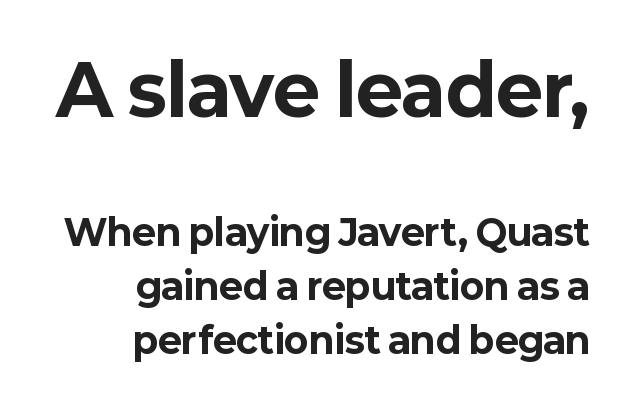
Summary of weight: heavy, a full bold. Glyph-to-glyph distance matches everyday printed text. The rendering uses natural spacing where letterforms have individual widths. Compare the two chunks: the upper has the greater cap height. Tall strokes in this sample are plumb rather than angled. A student would call this right alignment; a typographer would say flush right, rag left.
